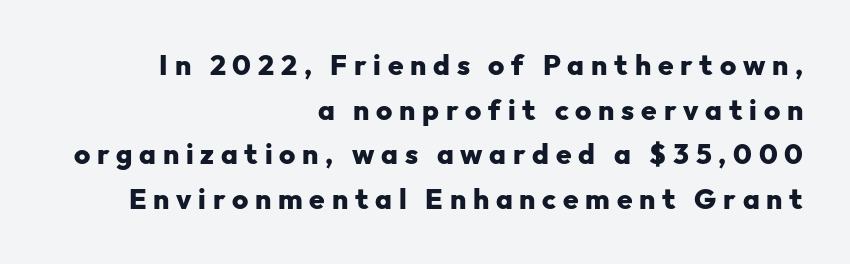
The image shows 28 px heavy sans-serif type, upright; set right-aligned, normal line spacing (1.59x), unusually wide letter spacing (+0.24 em), not underlined; low stroke contrast and a medium x-height.
